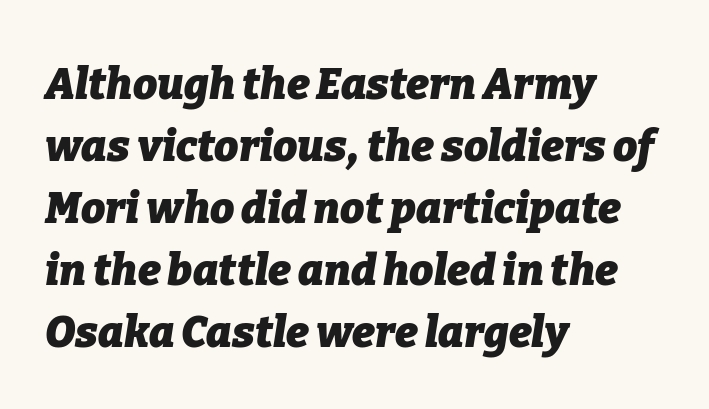
{"italic": "yes", "lean": "right", "slant_degrees": 9, "bold": "yes", "weight": "heavy", "width": "normal", "stroke_contrast": "low", "x_height": "medium", "monospaced": "no", "underline": "no", "align": "left", "line_spacing": "normal", "line_spacing_ratio": 1.44, "letter_spacing": "normal", "letter_spacing_em": 0.0, "glyph_px": 43}
